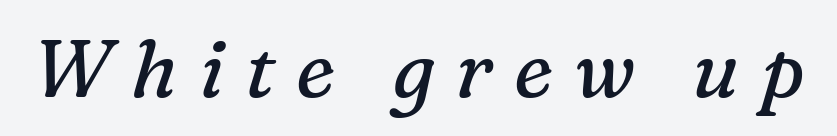
Quick note: underline off. The face used here is proportionally spaced, like ordinary book or web type. These lines are composed in type with serifs. The font sits on the lighter half of the weight spectrum, regular included.
